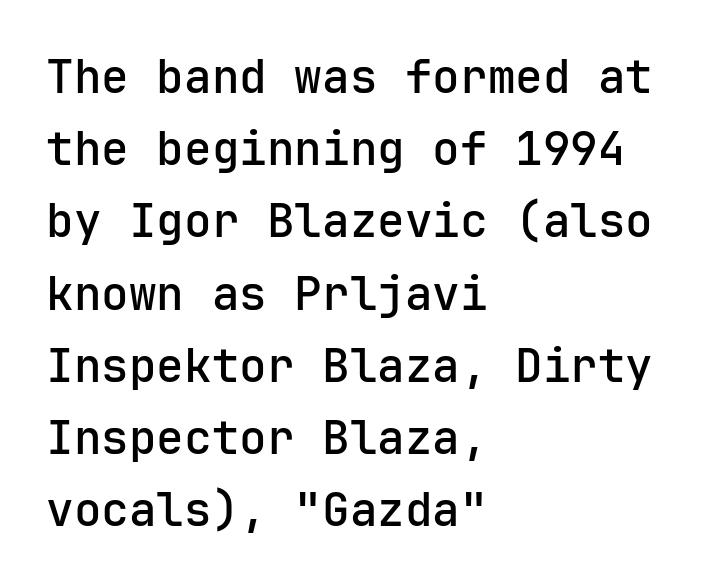
{"serif": "no", "italic": "no", "width": "normal", "stroke_contrast": "low", "x_height": "medium", "monospaced": "yes", "underline": "no", "align": "left", "line_spacing": "normal", "line_spacing_ratio": 1.57, "letter_spacing": "normal", "letter_spacing_em": 0.0, "glyph_px": 46}
